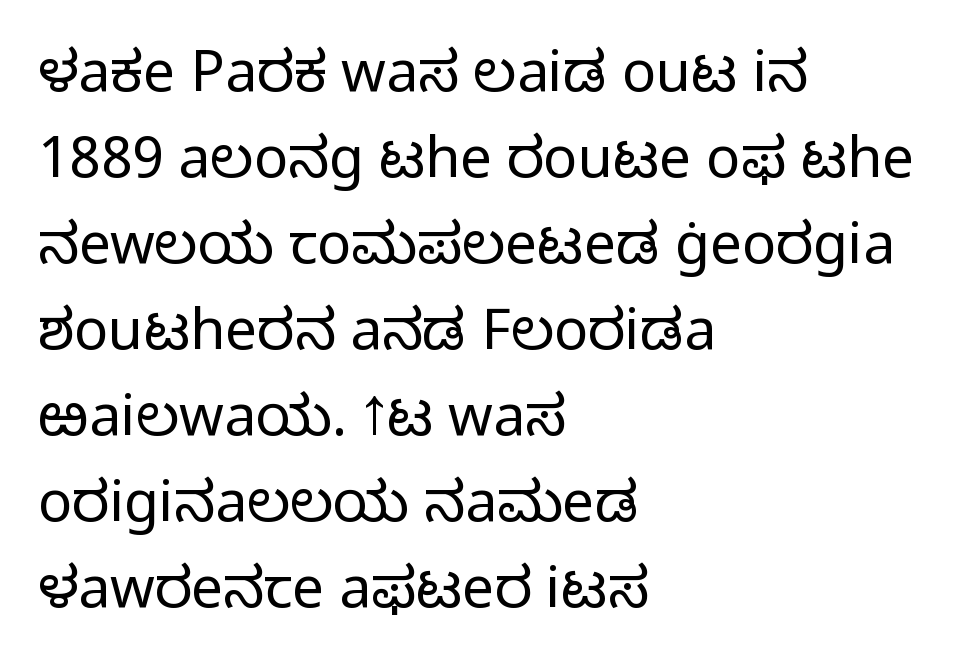
How would I describe the line gaps? Plain and ordinary. Counters stay open thanks to moderate or lighter strokes. Left-aligned paragraph, ragged on the right. You can tell it's not italic because the verticals are truly vertical. Proportional: the letters do not fall into vertical columns.
